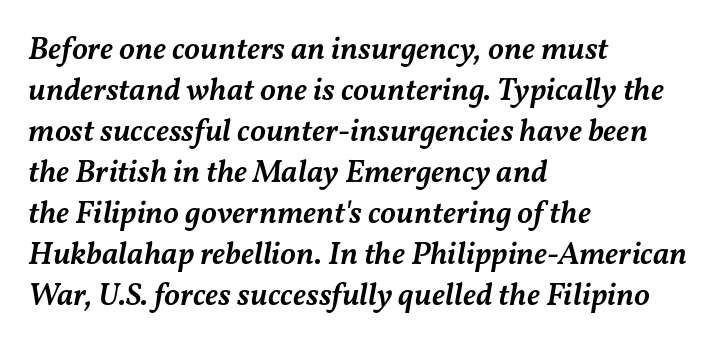
{"italic": "yes", "lean": "right", "slant_degrees": 11, "bold": "semi", "weight": "semibold", "width": "normal", "stroke_contrast": "medium", "x_height": "medium", "monospaced": "no", "underline": "no", "align": "left", "line_spacing": "normal", "line_spacing_ratio": 1.28, "letter_spacing": "normal", "letter_spacing_em": 0.0, "glyph_px": 32}
